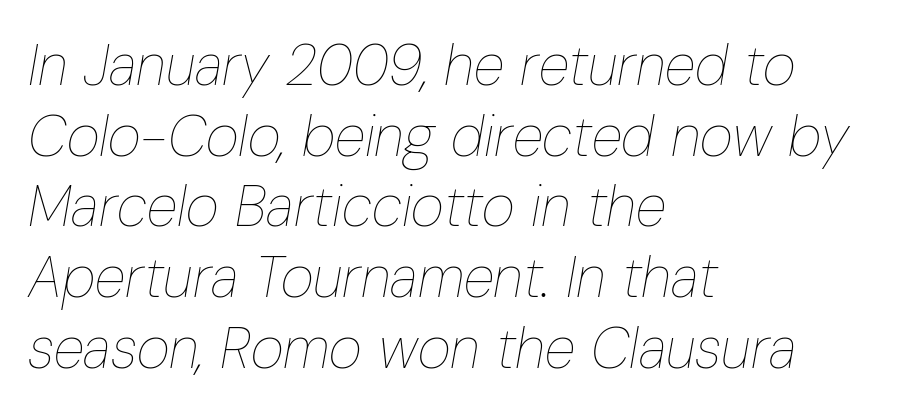
{"italic": "yes", "lean": "right", "slant_degrees": 10, "bold": "no", "weight": "thin", "width": "condensed", "stroke_contrast": "low", "x_height": "medium", "monospaced": "no", "underline": "no", "align": "left", "line_spacing_ratio": 1.24, "letter_spacing": "normal", "letter_spacing_em": 0.0, "glyph_px": 57}
